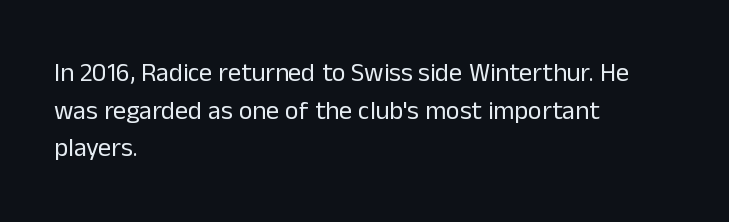
Q: Is the text bold? A: No.
Q: Is the text italic (slanted)? A: No, it is upright.
Q: Is the text underlined? A: No.
Q: How is the paragraph aligned? A: Left-aligned.
Q: Is the spacing between letters normal or unusually wide? A: Normal.
Q: Is the spacing between lines tight, normal or loose? A: Normal.
